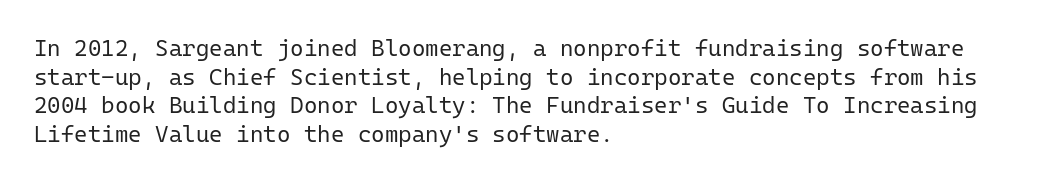
The lines sit at an ordinary, default distance from one another. The text block is weighted toward the left margin, trailing off unevenly rightward. Tracking value appears to be zero — textbook default spacing. Has an underline been added? It has not. Stroke mass is kept to a normal reading level or below.
